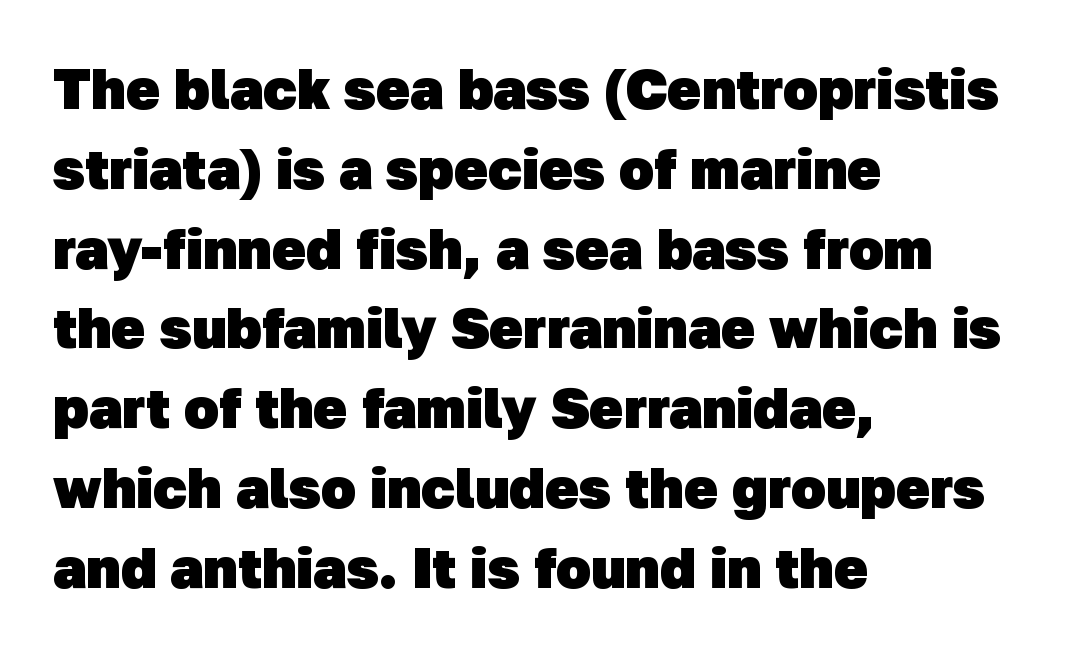
The image shows 57 px heavy sans-serif type; set left-aligned, normal line spacing (1.4x), normal letter spacing, not underlined; low stroke contrast and a medium x-height.
